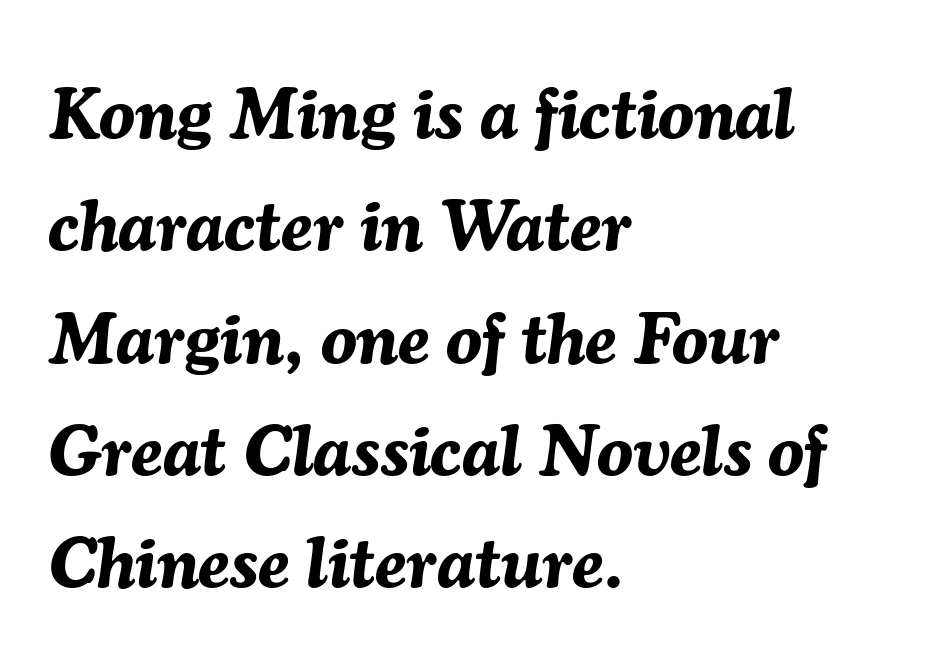
Q: Is the text bold? A: Yes.
Q: Is the text italic (slanted)? A: Yes, it leans right by about 7 degrees.
Q: Is the text underlined? A: No.
Q: How is the paragraph aligned? A: Left-aligned.
Q: Is the spacing between letters normal or unusually wide? A: Normal.
Q: Is the spacing between lines tight, normal or loose? A: Normal.
Q: Width (condensed, normal, or wide)? A: Normal.
Q: Stroke contrast? A: Medium.
Q: x-height? A: Medium.
Q: Monospaced? A: No.
